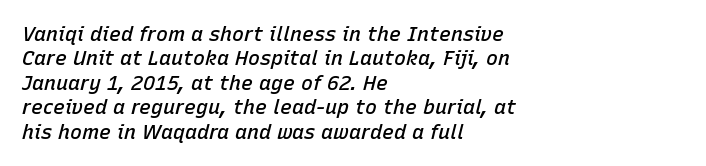
Q: Is the text bold? A: Semi-bold.
Q: Is the text italic (slanted)? A: Yes, it leans right by about 15 degrees.
Q: Is the text underlined? A: No.
Q: How is the paragraph aligned? A: Left-aligned.
Q: Is the spacing between letters normal or unusually wide? A: Normal.
